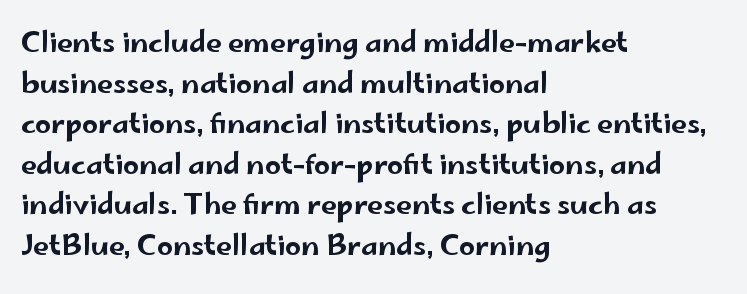
Q: Is the text italic (slanted)? A: No, it is upright.
Q: Is the typeface a serif or a sans-serif typeface? A: Sans-serif.
Q: Is the text underlined? A: No.
Q: How is the paragraph aligned? A: Left-aligned.
Q: Is the spacing between letters normal or unusually wide? A: Normal.
Q: Is the spacing between lines tight, normal or loose? A: Normal.
Q: Width (condensed, normal, or wide)? A: Wide.
Q: Stroke contrast? A: Low.
Q: x-height? A: Small.
Q: Monospaced? A: No.
